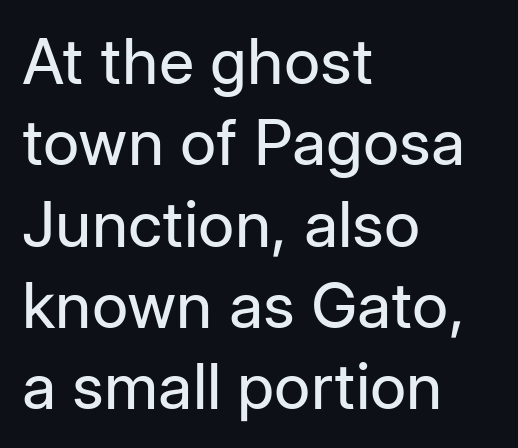
Q: Is the text bold? A: No.
Q: Is the text italic (slanted)? A: No, it is upright.
Q: Is the typeface a serif or a sans-serif typeface? A: Sans-serif.
Q: Is the text underlined? A: No.
Q: How is the paragraph aligned? A: Left-aligned.
Q: Is the spacing between letters normal or unusually wide? A: Normal.
Q: Is the spacing between lines tight, normal or loose? A: Normal.
Q: Width (condensed, normal, or wide)? A: Normal.
Q: Stroke contrast? A: Low.
Q: x-height? A: Medium.
Q: Monospaced? A: No.
